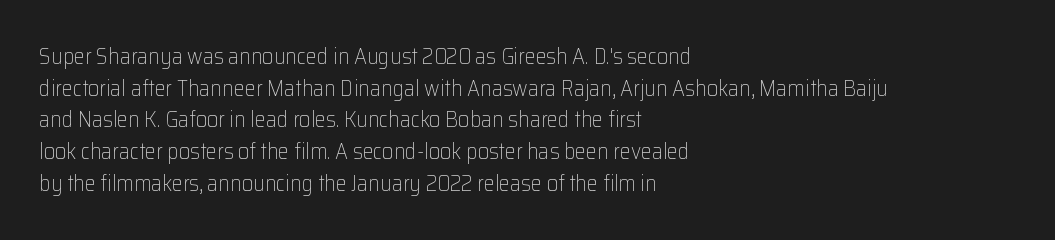
The image shows 22 px text type, upright; set left-aligned, normal line spacing (1.44x), normal letter spacing, not underlined.
